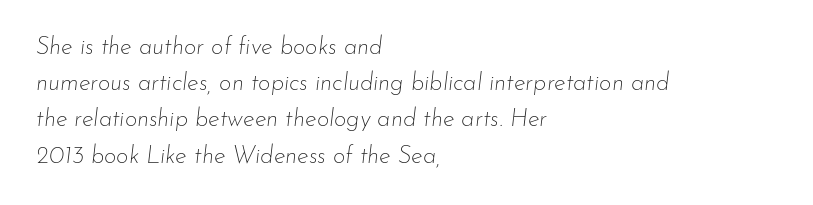
Q: Is the text bold? A: No.
Q: Is the text italic (slanted)? A: Yes, it leans right by about 7 degrees.
Q: Is the text underlined? A: No.
Q: How is the paragraph aligned? A: Left-aligned.
Q: Is the spacing between letters normal or unusually wide? A: Normal.
Q: Is the spacing between lines tight, normal or loose? A: Normal.
